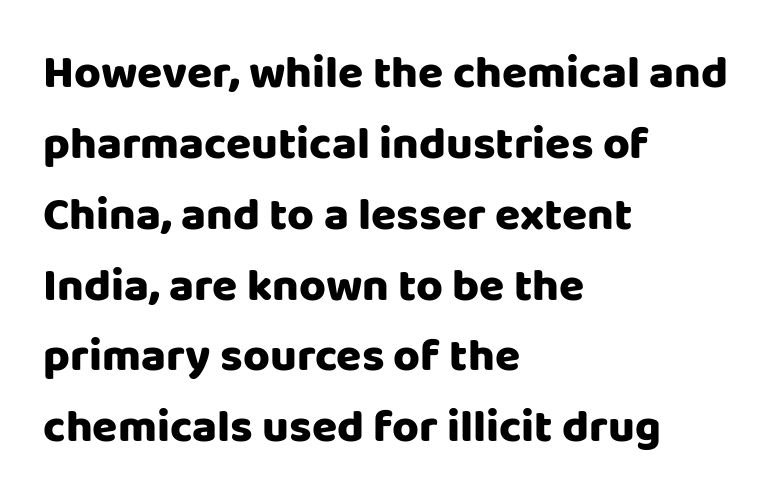
The image shows 46 px sans-serif type, upright; set left-aligned, normal line spacing (1.54x), normal letter spacing, not underlined; low stroke contrast and a large x-height.
